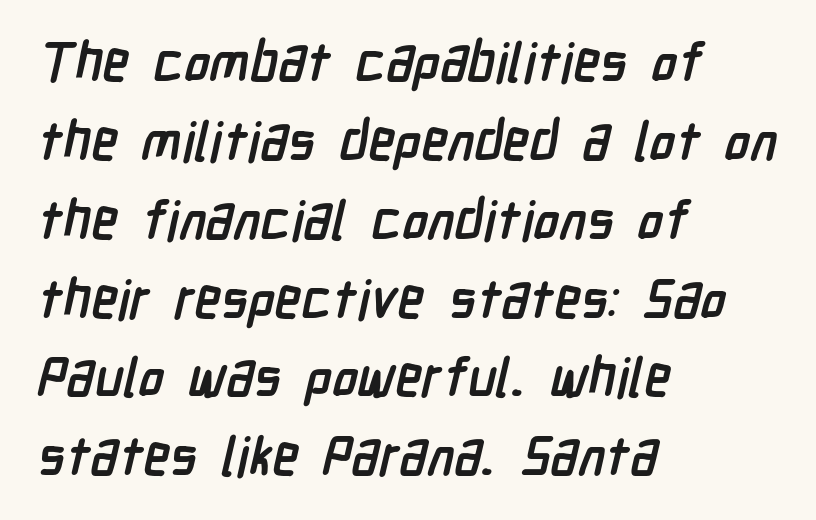
This is sans-serif lettering, the kind often seen on screens and signage. This is heavy type, rendered in bold. Descender tails drop into unmarked territory. Typeset ragged right — the left edge is the straight one. A typesetter would call this proportional, since set widths differ per character. Interline gaps are of average width in this sample.
